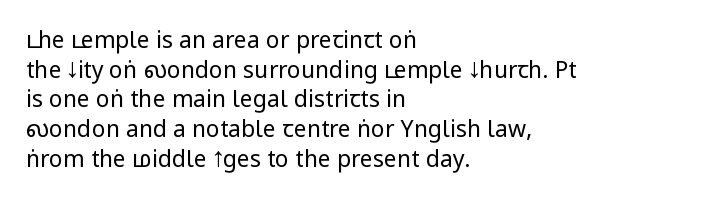
The lines sit at an ordinary, default distance from one another. The rag falls on the right side of this text block. The characters are drawn with everyday or finer stroke widths. Descender tails drop into unmarked territory.
